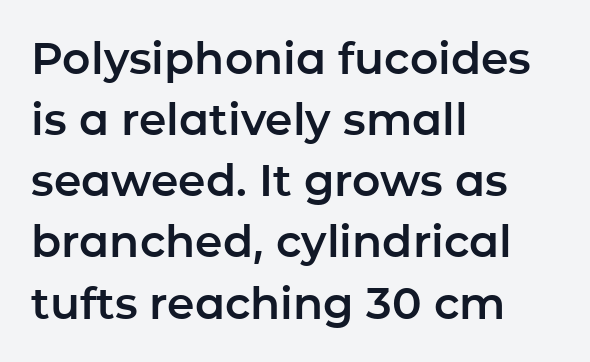
The image shows 44 px sans-serif type, upright; set left-aligned, normal line spacing (1.39x), normal letter spacing, not underlined; low stroke contrast and a medium x-height.
